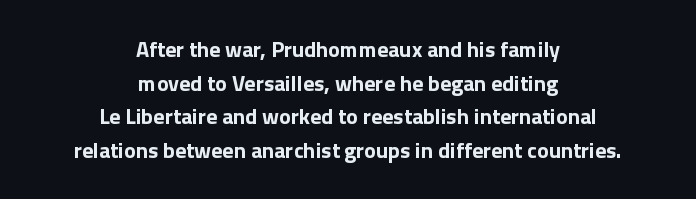
The image shows 22 px bold type, upright; set centered, normal line spacing (1.53x), normal letter spacing, not underlined.
